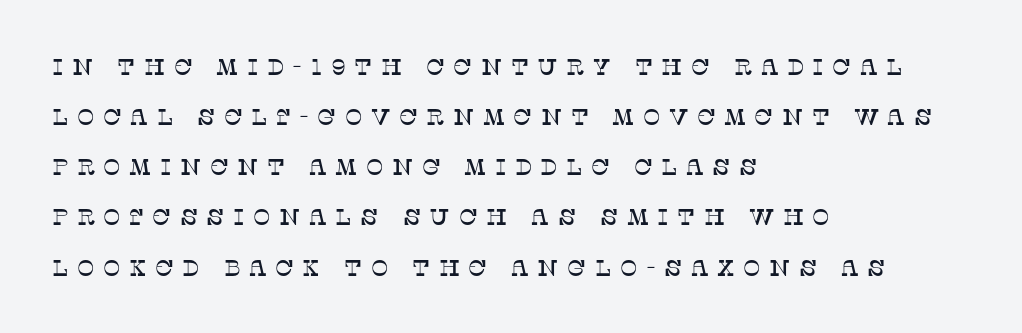
The image shows 23 px text type, upright; set left-aligned, loose line spacing (2.18x), unusually wide letter spacing (+0.37 em), not underlined.
